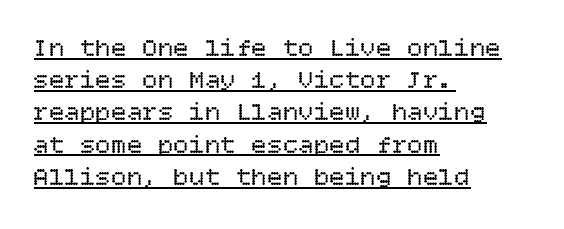
{"italic": "no", "bold": "no", "underline": "yes", "align": "left", "line_spacing_ratio": 1.24, "letter_spacing": "normal", "letter_spacing_em": 0.0, "glyph_px": 26}
